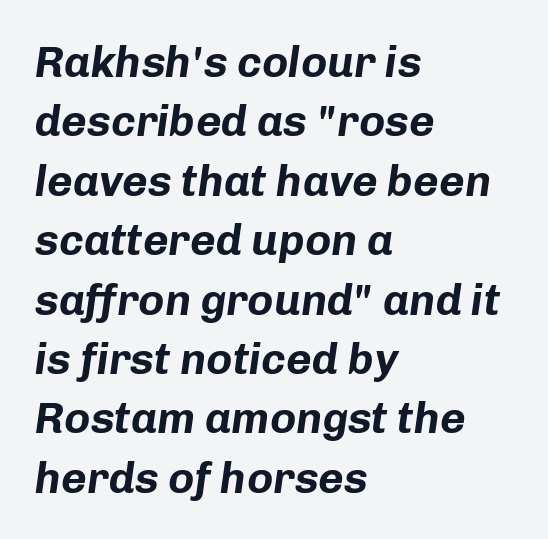
Q: Is the text bold? A: Yes.
Q: Is the text italic (slanted)? A: Yes, it leans right by about 8 degrees.
Q: Is the text underlined? A: No.
Q: How is the paragraph aligned? A: Left-aligned.
Q: Is the spacing between letters normal or unusually wide? A: Normal.
Q: Is the spacing between lines tight, normal or loose? A: Normal.
Q: Width (condensed, normal, or wide)? A: Normal.
Q: Stroke contrast? A: Low.
Q: x-height? A: Medium.
Q: Monospaced? A: No.
